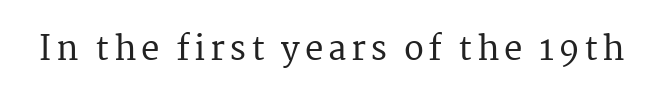
Posture: upright roman. Stroke terminals: seriffed. Only glyphs here, with clear space below each row. Looks like regular typesetting: each glyph gets only the width it needs.
